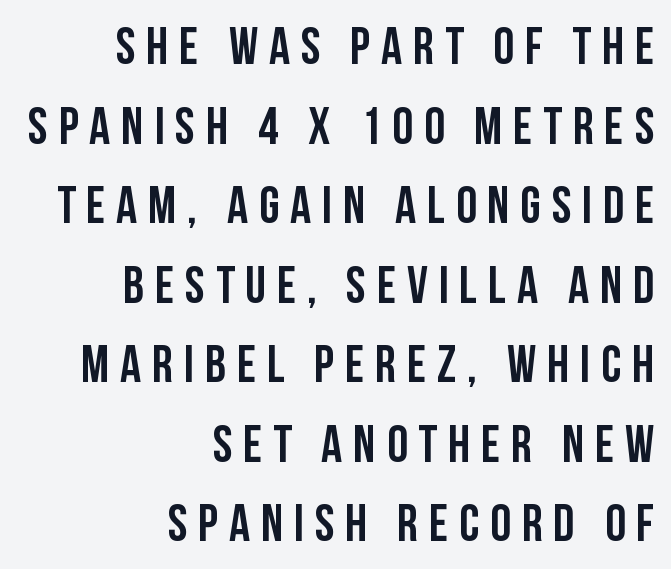
Q: Is the text italic (slanted)? A: No, it is upright.
Q: Is the typeface a serif or a sans-serif typeface? A: Sans-serif.
Q: Is the text underlined? A: No.
Q: How is the paragraph aligned? A: Right-aligned.
Q: Is the spacing between letters normal or unusually wide? A: Unusually wide.
Q: Is the spacing between lines tight, normal or loose? A: Normal.
Q: Width (condensed, normal, or wide)? A: Condensed.
Q: Stroke contrast? A: Low.
Q: x-height? A: Large.
Q: Monospaced? A: No.
